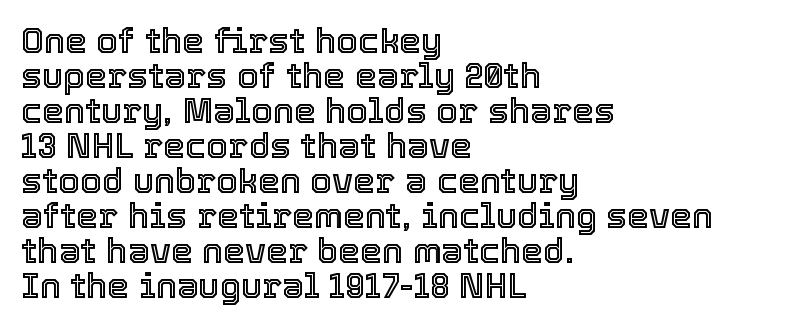
Honestly, there is no underline to notice here at all. Style check: upright. How are the letters spaced? Ordinarily, with no added tracking. This rendering uses left alignment, leaving the right contour irregular. The block of text is dense from top to bottom, with scant space between rows.
